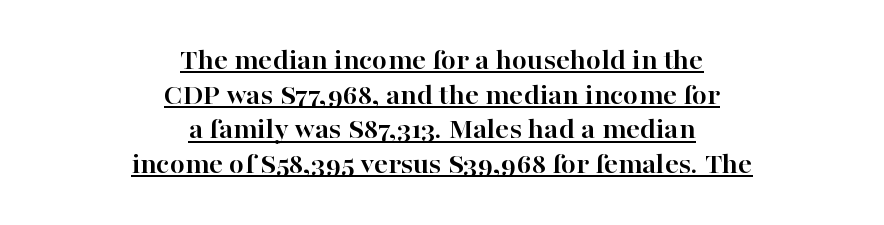
Q: Is the text bold? A: Yes.
Q: Is the text italic (slanted)? A: No, it is upright.
Q: Is the typeface a serif or a sans-serif typeface? A: Serif.
Q: Is the text underlined? A: Yes.
Q: How is the paragraph aligned? A: Centered.
Q: Is the spacing between letters normal or unusually wide? A: Normal.
Q: Is the spacing between lines tight, normal or loose? A: Tight.
Q: Width (condensed, normal, or wide)? A: Normal.
Q: Stroke contrast? A: High.
Q: x-height? A: Medium.
Q: Monospaced? A: No.
